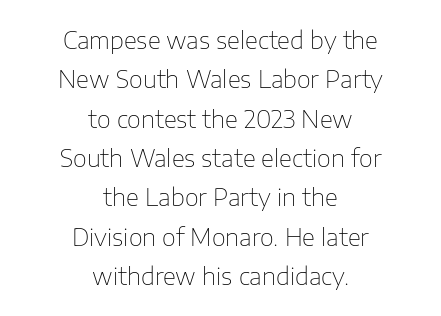
Q: Is the text bold? A: No.
Q: Is the text italic (slanted)? A: No, it is upright.
Q: Is the text underlined? A: No.
Q: How is the paragraph aligned? A: Centered.
Q: Is the spacing between letters normal or unusually wide? A: Normal.
Q: Is the spacing between lines tight, normal or loose? A: Normal.
